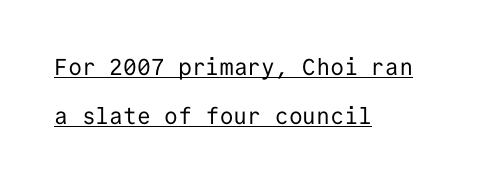
{"italic": "no", "bold": "no", "underline": "yes", "align": "left", "line_spacing": "loose", "line_spacing_ratio": 2.12, "letter_spacing": "normal", "letter_spacing_em": 0.0, "glyph_px": 23}
